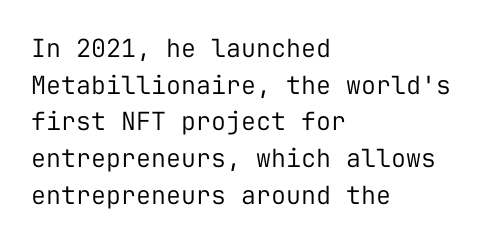
{"italic": "no", "bold": "no", "underline": "no", "align": "left", "line_spacing": "normal", "line_spacing_ratio": 1.47, "letter_spacing": "normal", "letter_spacing_em": 0.0, "glyph_px": 25}
